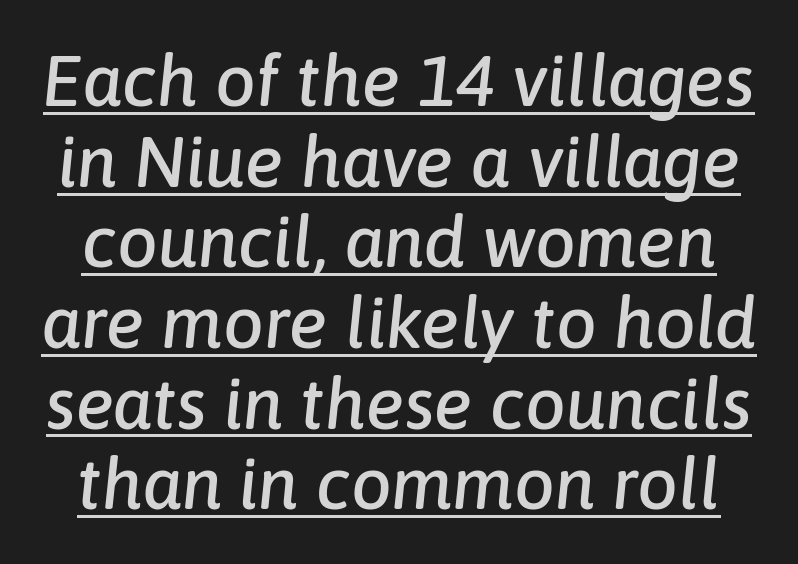
Q: Is the text italic (slanted)? A: Yes, it leans right by about 6 degrees.
Q: Is the text underlined? A: Yes.
Q: Is the spacing between letters normal or unusually wide? A: Normal.
Q: Is the spacing between lines tight, normal or loose? A: Tight.
Q: Width (condensed, normal, or wide)? A: Normal.
Q: Stroke contrast? A: Low.
Q: x-height? A: Medium.
Q: Monospaced? A: No.
